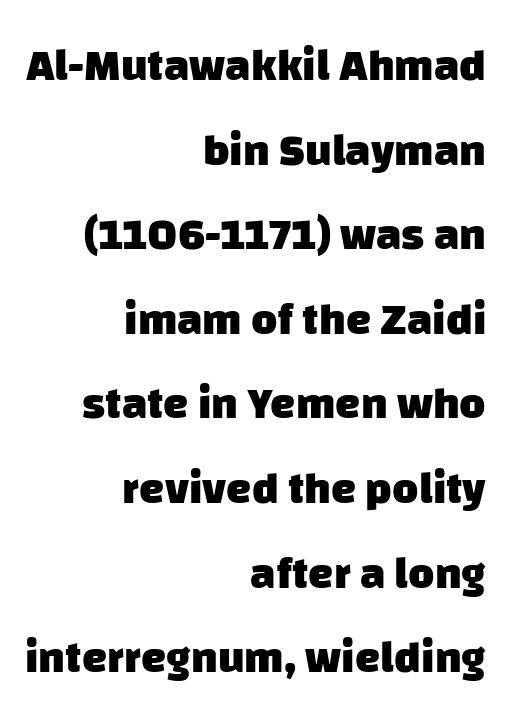
The image shows 45 px heavy sans-serif type; set right-aligned, line spacing 1.88x, normal letter spacing, not underlined; low stroke contrast and a large x-height.
